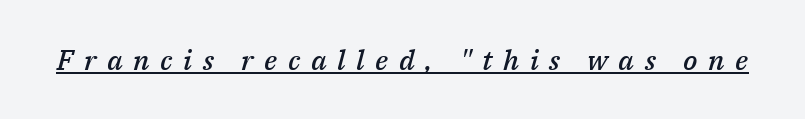
The image shows 28 px semibold type, italic (leaning right); set unusually wide letter spacing (+0.38 em), underlined; medium stroke contrast and a medium x-height.
